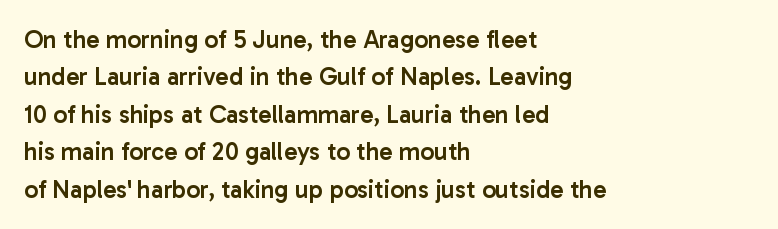
Standard letterfit; no display-style spreading of the glyphs. A bare baseline throughout the passage. Baseline-to-baseline distance is the conventional proportion of letter height. The axis of the letterforms is exactly vertical. The passage shown is semibold, sitting just below true bold. The lines are quadded left.
